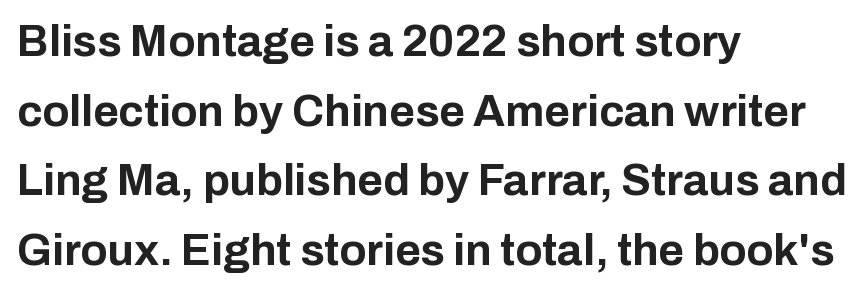
The image shows 44 px bold sans-serif type, upright; set left-aligned, normal line spacing (1.58x), normal letter spacing, not underlined; low stroke contrast and a medium x-height.
